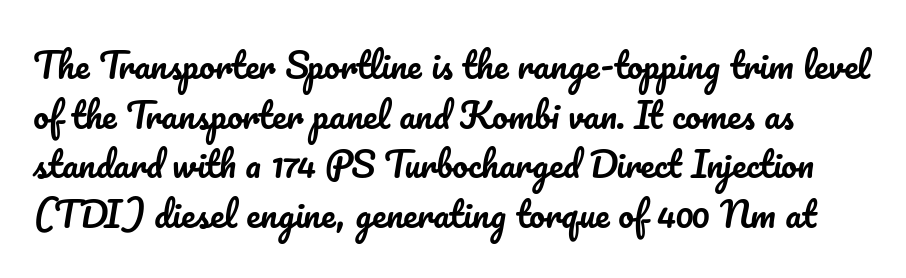
Glyph-to-glyph distance matches everyday printed text. Is this a fixed-width face? No — the glyphs have proportional, varying widths. How would I describe the line gaps? Plain and ordinary.
